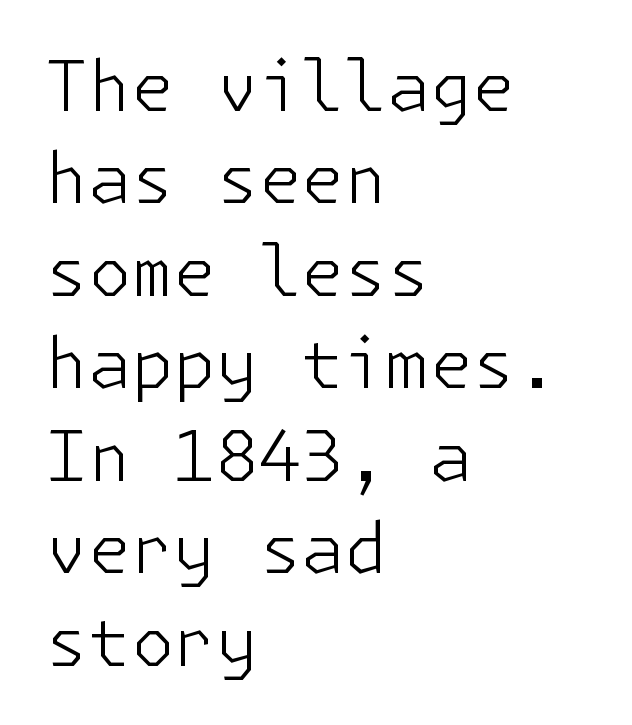
The image shows 69 px light sans-serif type, upright; set left-aligned, normal line spacing (1.34x), normal letter spacing, not underlined; low stroke contrast and a medium x-height.
